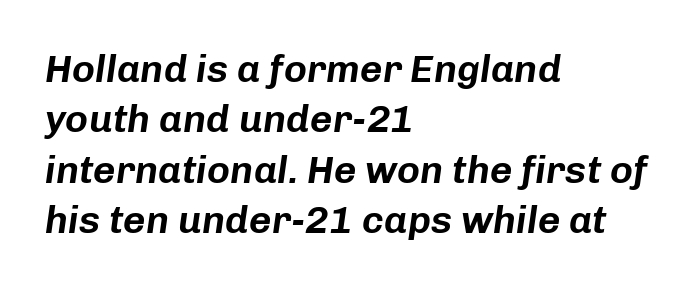
Q: Is the text italic (slanted)? A: Yes, it leans right by about 8 degrees.
Q: Is the text underlined? A: No.
Q: How is the paragraph aligned? A: Left-aligned.
Q: Is the spacing between letters normal or unusually wide? A: Normal.
Q: Is the spacing between lines tight, normal or loose? A: Normal.
Q: Width (condensed, normal, or wide)? A: Normal.
Q: Stroke contrast? A: Low.
Q: x-height? A: Medium.
Q: Monospaced? A: No.
